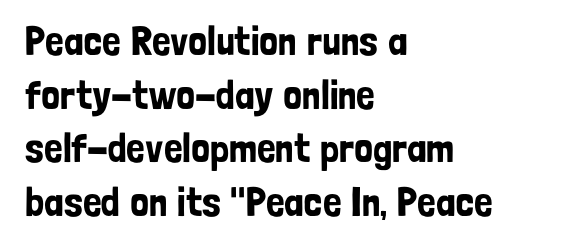
{"serif": "no", "italic": "no", "width": "condensed", "stroke_contrast": "low", "x_height": "medium", "monospaced": "no", "underline": "no", "align": "left", "line_spacing": "normal", "line_spacing_ratio": 1.31, "letter_spacing": "normal", "letter_spacing_em": 0.0, "glyph_px": 41}
